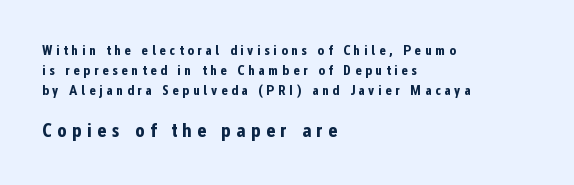
Q: Is the text bold? A: Yes.
Q: Is the text italic (slanted)? A: No, it is upright.
Q: Is the text underlined? A: No.
Q: How is the paragraph aligned? A: Left-aligned.
Q: Is the spacing between letters normal or unusually wide? A: Unusually wide.
Q: Is the spacing between lines tight, normal or loose? A: Normal.
Q: Which block of text is set in a larger size, the first (top) or the second (bottom)? A: The second (bottom) one.
